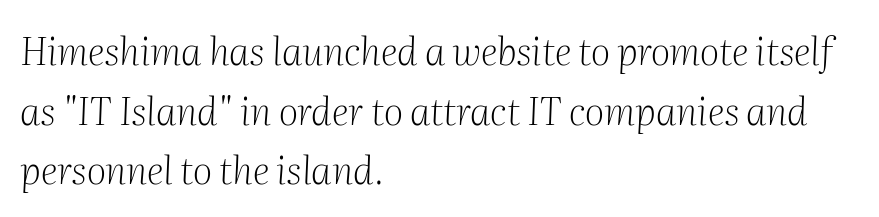
The image shows 38 px light serif type, italic (leaning right); set left-aligned, normal line spacing (1.57x), normal letter spacing, not underlined; medium stroke contrast and a medium x-height.
